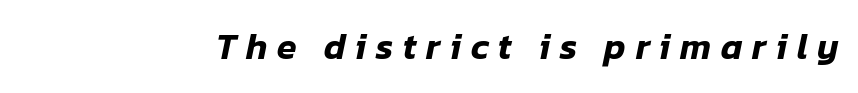
The image shows 36 px text type, italic (leaning right); set unusually wide letter spacing (+0.27 em), not underlined; low stroke contrast and a medium x-height.
